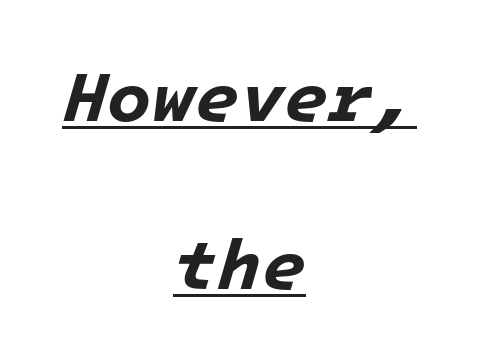
Successive baselines arrive slowly, with a big drop between each. Rendered with sloped, italic letterforms. The rendering uses a bold face; every stroke is thick and dark. Underlining? Definitely there.
